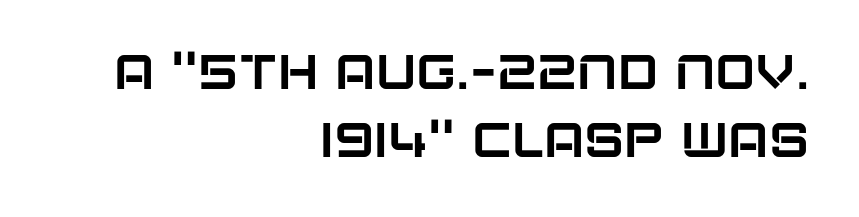
Q: Is the text italic (slanted)? A: No, it is upright.
Q: Is the typeface a serif or a sans-serif typeface? A: Sans-serif.
Q: Is the text underlined? A: No.
Q: How is the paragraph aligned? A: Right-aligned.
Q: Is the spacing between letters normal or unusually wide? A: Normal.
Q: Is the spacing between lines tight, normal or loose? A: Normal.
Q: Width (condensed, normal, or wide)? A: Normal.
Q: Stroke contrast? A: Low.
Q: x-height? A: Large.
Q: Monospaced? A: No.
